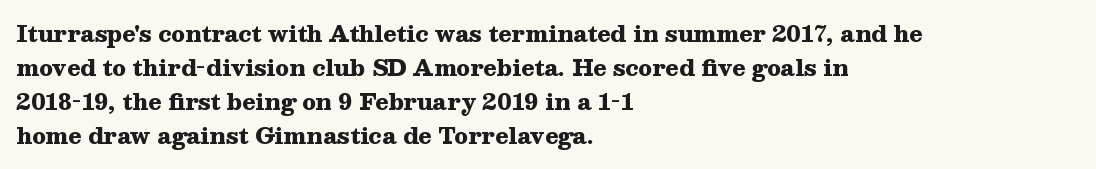
The lettering holds an erect, upright posture throughout. No word sits above an underline. Thick stems and heavy bowls — unmistakably bold. How are the letters spaced? Ordinarily, with no added tracking. Line beginnings align vertically; line endings do not.
